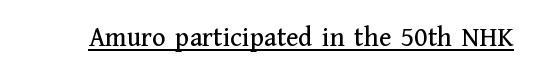
Q: Is the text italic (slanted)? A: No, it is upright.
Q: Is the typeface a serif or a sans-serif typeface? A: Serif.
Q: Is the text underlined? A: Yes.
Q: Is the spacing between letters normal or unusually wide? A: Normal.
Q: Width (condensed, normal, or wide)? A: Normal.
Q: Stroke contrast? A: Medium.
Q: x-height? A: Medium.
Q: Monospaced? A: No.
